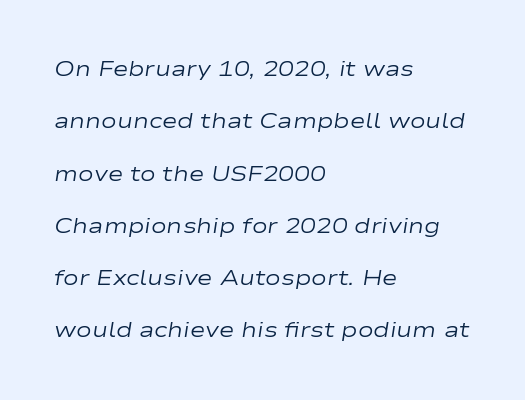
{"italic": "yes", "lean": "right", "slant_degrees": 9, "bold": "no", "underline": "no", "align": "left", "line_spacing": "loose", "line_spacing_ratio": 2.49, "letter_spacing": "normal", "letter_spacing_em": 0.0, "glyph_px": 21}
